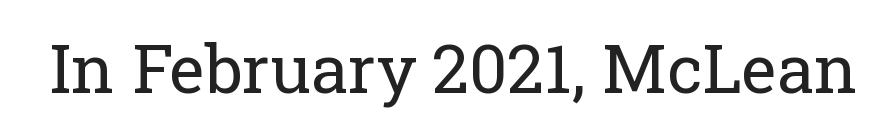
Here the designer chose a conventional face with non-uniform glyph widths. Is the stroke heavy? The answer is a plain regular-or-lighter. The letterforms sit shoulder to shoulder at normal distance. Upright lettering throughout. Any mark beneath the type? The region is blank.
